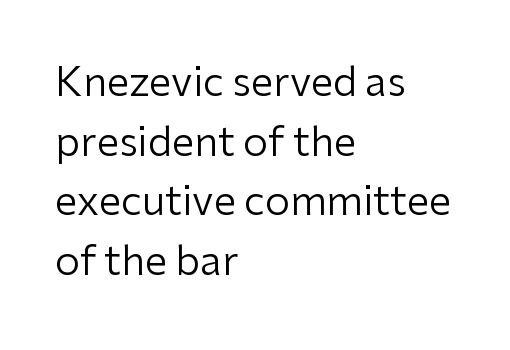
The image shows 40 px regular-weight sans-serif type, upright; set left-aligned, normal line spacing (1.49x), normal letter spacing, not underlined; low stroke contrast and a medium x-height.
